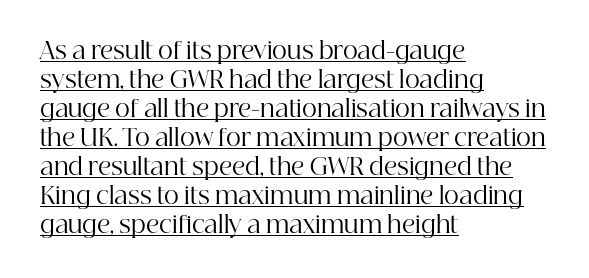
A roman cut, with each character standing at attention. The gaps between neighbouring characters are ordinary and unremarkable. These lines sit exactly where default settings would place them. Is the block centered? No — it sits flush against the left margin. Is the stroke heavy? The answer is a plain regular-or-lighter. A rule runs beneath these lines of type.
